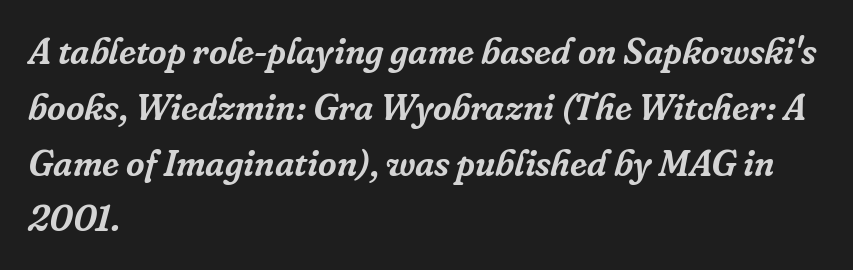
Q: Is the text italic (slanted)? A: Yes, it leans right by about 16 degrees.
Q: Is the typeface a serif or a sans-serif typeface? A: Serif.
Q: Is the text underlined? A: No.
Q: How is the paragraph aligned? A: Left-aligned.
Q: Is the spacing between letters normal or unusually wide? A: Normal.
Q: Is the spacing between lines tight, normal or loose? A: Normal.
Q: Width (condensed, normal, or wide)? A: Normal.
Q: Stroke contrast? A: Low.
Q: x-height? A: Medium.
Q: Monospaced? A: No.
